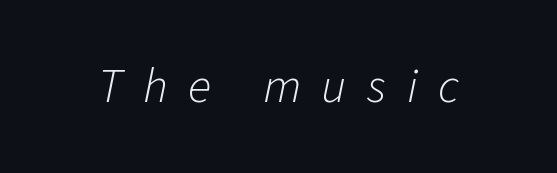
The image shows 49 px light type, italic (leaning right); set unusually wide letter spacing (+0.42 em), not underlined; low stroke contrast and a medium x-height.
